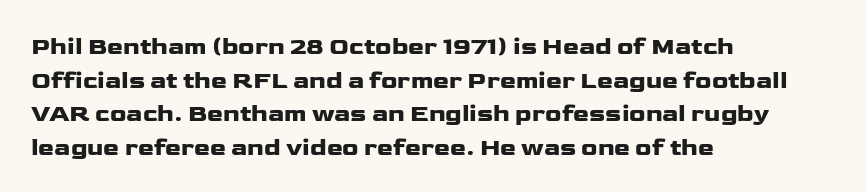
{"italic": "no", "underline": "no", "align": "left", "line_spacing": "normal", "line_spacing_ratio": 1.4, "letter_spacing": "normal", "letter_spacing_em": 0.0, "glyph_px": 24}
